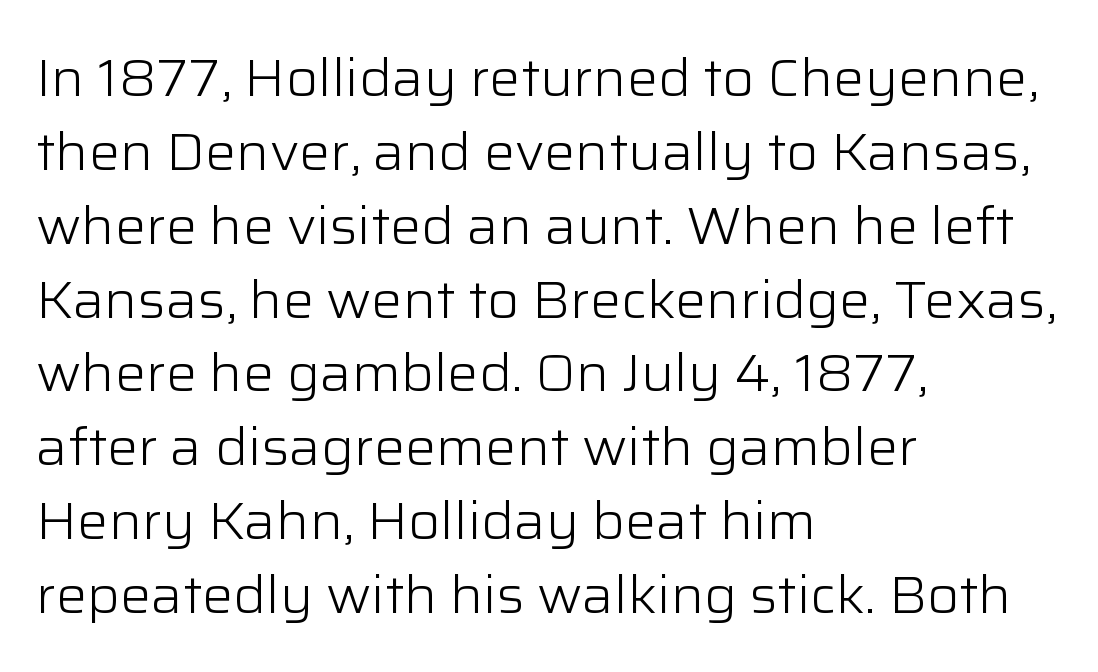
{"serif": "no", "italic": "no", "bold": "no", "weight": "light", "width": "normal", "stroke_contrast": "low", "x_height": "medium", "monospaced": "no", "underline": "no", "align": "left", "line_spacing": "normal", "line_spacing_ratio": 1.42, "letter_spacing": "normal", "letter_spacing_em": 0.0, "glyph_px": 52}
